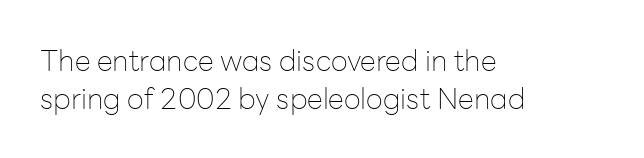
{"serif": "no", "italic": "no", "bold": "no", "weight": "thin", "width": "normal", "stroke_contrast": "low", "x_height": "medium", "monospaced": "no", "underline": "no", "align": "left", "line_spacing": "normal", "line_spacing_ratio": 1.32, "letter_spacing": "normal", "letter_spacing_em": 0.0, "glyph_px": 29}
